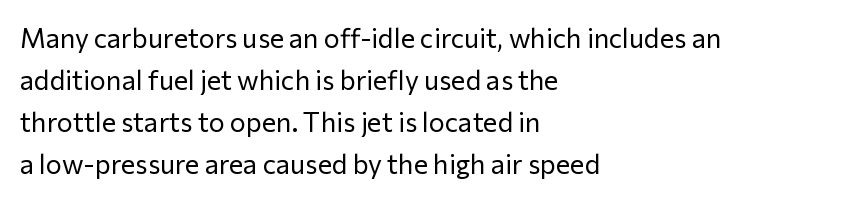
Each new line begins a customary step beneath the previous one. The passage shown is not underscored anywhere. Weight: not bold — regular or lighter. Nope, not italic — everything's standing straight. A classic flush-left, rag-right setting is used for this passage.
